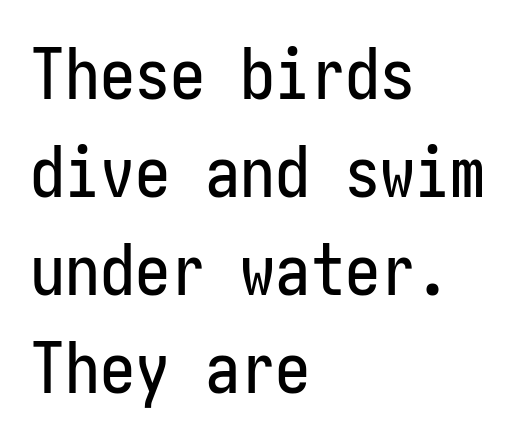
Q: Is the text italic (slanted)? A: No, it is upright.
Q: Is the typeface a serif or a sans-serif typeface? A: Sans-serif.
Q: Is the text underlined? A: No.
Q: How is the paragraph aligned? A: Left-aligned.
Q: Is the spacing between letters normal or unusually wide? A: Normal.
Q: Is the spacing between lines tight, normal or loose? A: Normal.
Q: Width (condensed, normal, or wide)? A: Condensed.
Q: Stroke contrast? A: Low.
Q: x-height? A: Medium.
